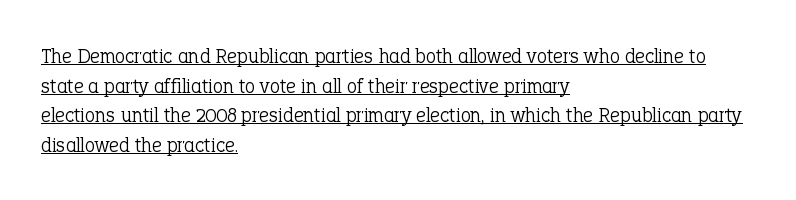
{"italic": "no", "bold": "no", "underline": "yes", "align": "left", "line_spacing": "normal", "line_spacing_ratio": 1.41, "letter_spacing": "normal", "letter_spacing_em": 0.0, "glyph_px": 21}
